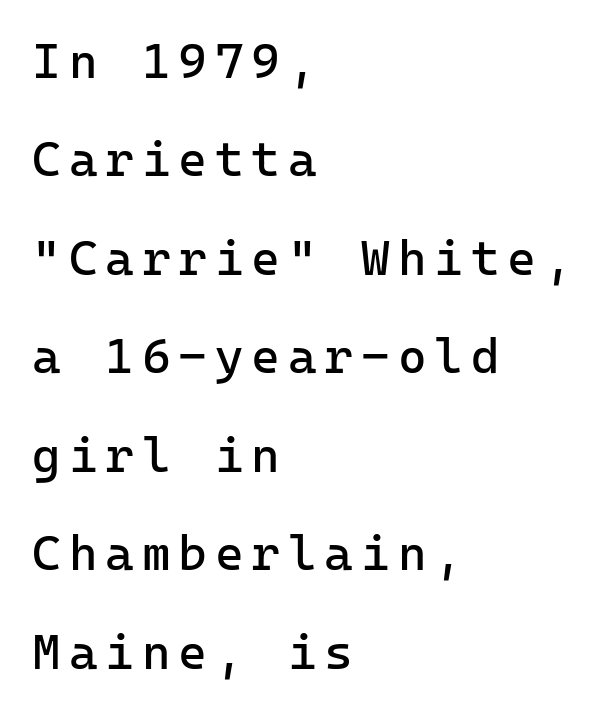
{"serif": "no", "italic": "no", "bold": "no", "weight": "regular", "width": "normal", "stroke_contrast": "low", "x_height": "medium", "monospaced": "yes", "underline": "no", "align": "left", "line_spacing": "loose", "line_spacing_ratio": 2.01, "glyph_px": 49}
